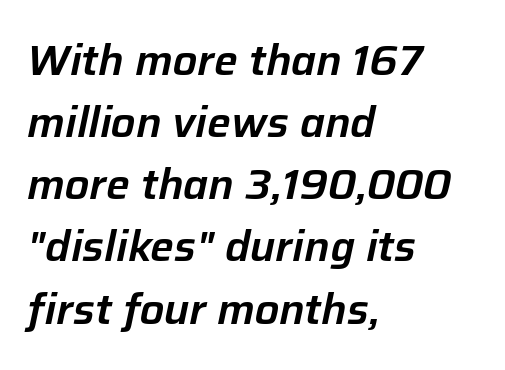
Q: Is the text italic (slanted)? A: Yes, it leans right by about 12 degrees.
Q: Is the text underlined? A: No.
Q: How is the paragraph aligned? A: Left-aligned.
Q: Is the spacing between letters normal or unusually wide? A: Normal.
Q: Is the spacing between lines tight, normal or loose? A: Normal.
Q: Width (condensed, normal, or wide)? A: Normal.
Q: Stroke contrast? A: Low.
Q: x-height? A: Medium.
Q: Monospaced? A: No.
